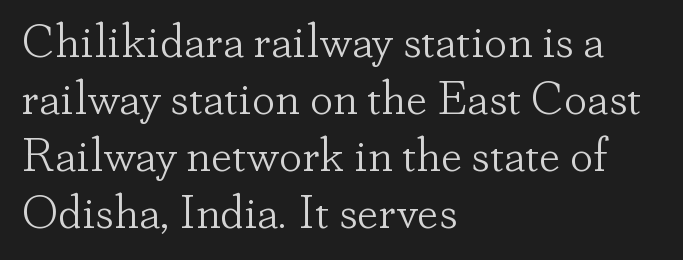
Is this a fixed-width face? No — the glyphs have proportional, varying widths. Plain, unruled lines of type. No chunkiness to these letters — they're not bold. The paragraph has a hard left edge and a soft right edge.
